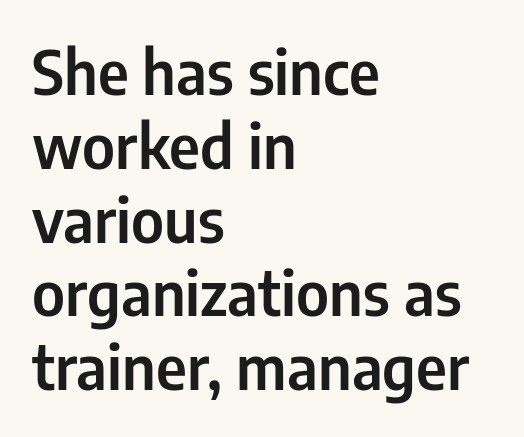
Q: Is the text italic (slanted)? A: No, it is upright.
Q: Is the typeface a serif or a sans-serif typeface? A: Sans-serif.
Q: Is the text underlined? A: No.
Q: How is the paragraph aligned? A: Left-aligned.
Q: Is the spacing between letters normal or unusually wide? A: Normal.
Q: Width (condensed, normal, or wide)? A: Condensed.
Q: Stroke contrast? A: Low.
Q: x-height? A: Medium.
Q: Monospaced? A: No.
